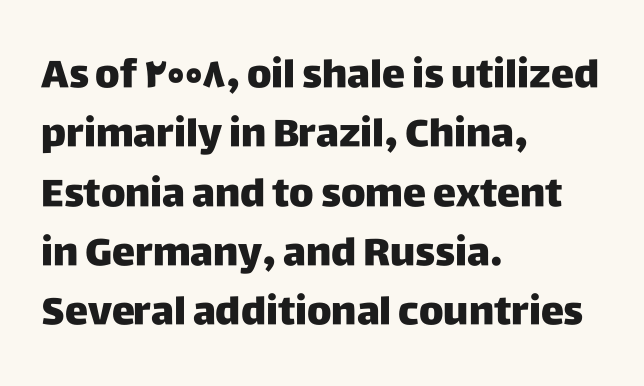
{"serif": "no", "italic": "no", "width": "normal", "stroke_contrast": "low", "x_height": "large", "monospaced": "no", "underline": "no", "align": "left", "line_spacing": "normal", "line_spacing_ratio": 1.52, "letter_spacing": "normal", "letter_spacing_em": 0.0, "glyph_px": 39}
